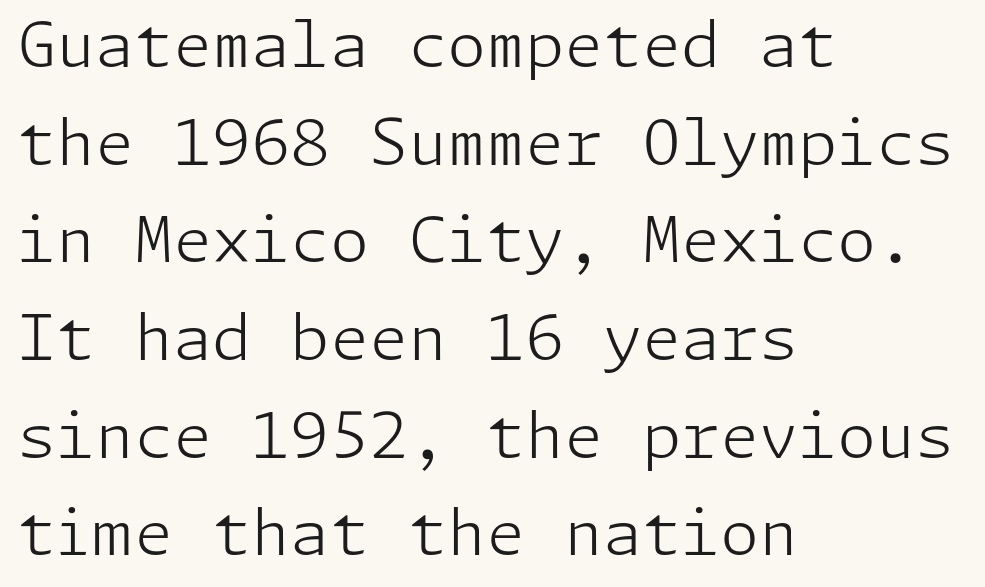
{"serif": "no", "italic": "no", "bold": "no", "weight": "light", "width": "normal", "stroke_contrast": "low", "x_height": "medium", "underline": "no", "align": "left", "line_spacing": "normal", "line_spacing_ratio": 1.55, "letter_spacing": "normal", "letter_spacing_em": 0.0, "glyph_px": 63}
